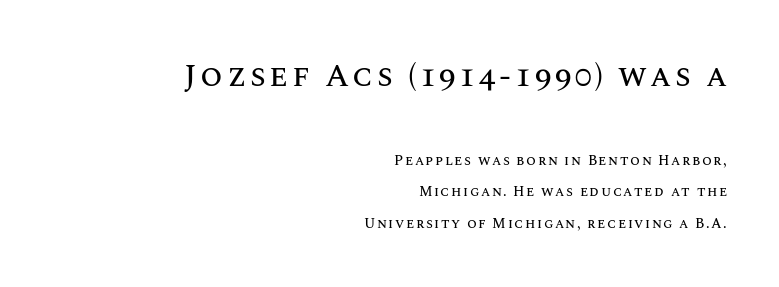
Q: Is the text italic (slanted)? A: No, it is upright.
Q: Is the text underlined? A: No.
Q: How is the paragraph aligned? A: Right-aligned.
Q: Is the spacing between lines tight, normal or loose? A: Loose.
Q: Which block of text is set in a larger size, the first (top) or the second (bottom)? A: The first (top) one.
Q: Width (condensed, normal, or wide)? A: Normal.
Q: Stroke contrast? A: Medium.
Q: x-height? A: Large.
Q: Monospaced? A: No.
